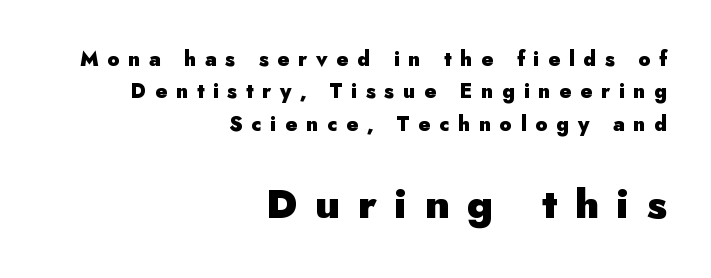
Only glyphs here, with clear space below each row. This is roman type, the default non-slanted kind. Which margin do the lines hug? The right one — the left edge is uneven. Glyph-to-glyph distance is far greater than everyday printed text. Each letter keeps its own natural width here, so spacing adapts to shape. Rows of type keep a routine distance in the vertical direction.
